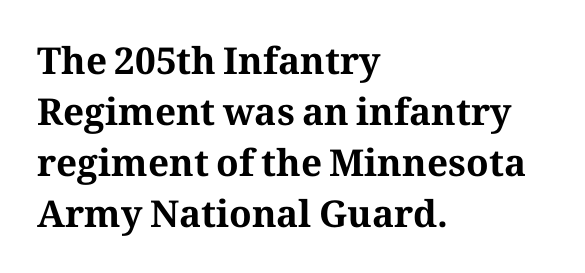
{"serif": "yes", "italic": "no", "bold": "yes", "weight": "bold", "width": "normal", "stroke_contrast": "medium", "x_height": "medium", "monospaced": "no", "underline": "no", "align": "left", "line_spacing": "normal", "line_spacing_ratio": 1.38, "letter_spacing": "normal", "letter_spacing_em": 0.0, "glyph_px": 37}
